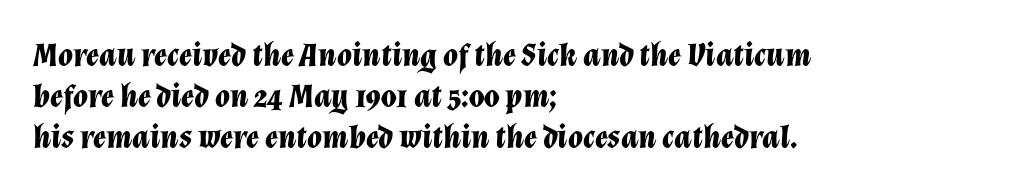
{"italic": "yes", "lean": "right", "slant_degrees": 12, "bold": "yes", "weight": "bold", "width": "normal", "stroke_contrast": "low", "x_height": "medium", "monospaced": "no", "underline": "no", "align": "left", "line_spacing_ratio": 1.21, "letter_spacing": "normal", "letter_spacing_em": 0.0, "glyph_px": 34}
